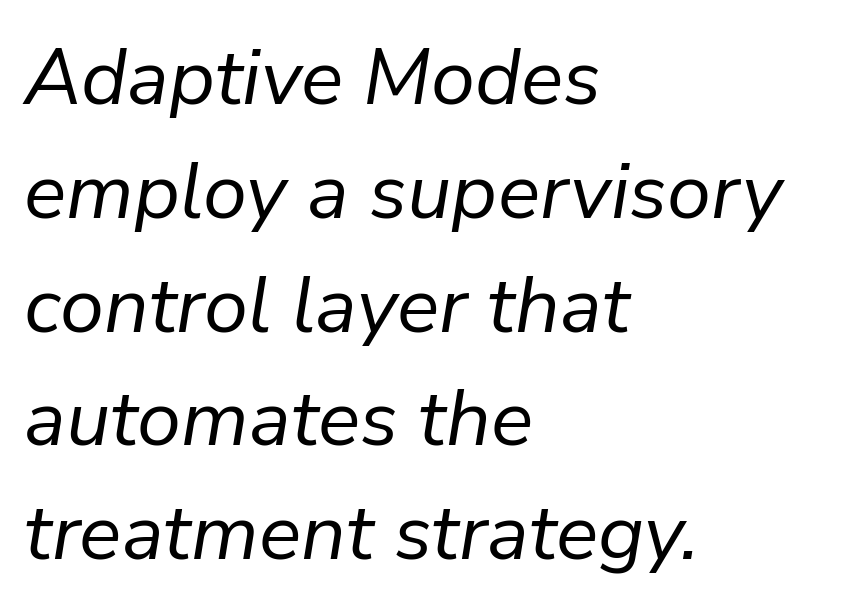
{"italic": "yes", "lean": "right", "slant_degrees": 9, "bold": "no", "weight": "regular", "width": "normal", "stroke_contrast": "low", "x_height": "medium", "monospaced": "no", "underline": "no", "align": "left", "line_spacing": "normal", "line_spacing_ratio": 1.44, "letter_spacing": "normal", "letter_spacing_em": 0.0, "glyph_px": 79}
